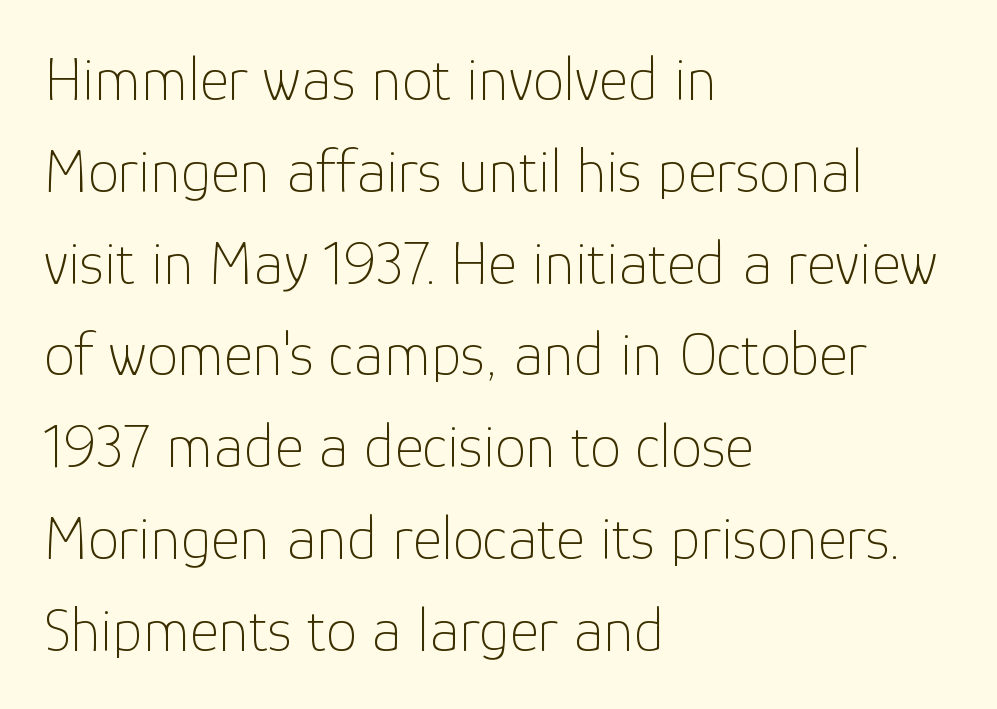
The typeface has the unassuming heft of standard copy or less. Observe the ordinary spacing: letters are neighbours, not strangers. Italic: no, the glyphs are upright roman. Spacing verdict: proportional, widths tailored to each character.
